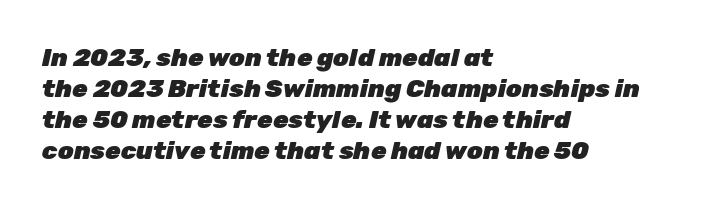
Q: Is the text bold? A: Yes.
Q: Is the text italic (slanted)? A: Yes, it leans right by about 12 degrees.
Q: Is the text underlined? A: No.
Q: How is the paragraph aligned? A: Left-aligned.
Q: Is the spacing between letters normal or unusually wide? A: Normal.
